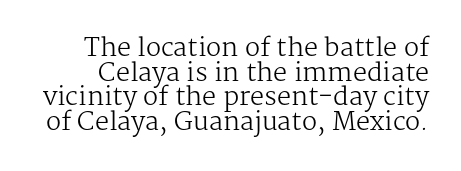
Summary of weight: not heavy and not bold. The type is set solid horizontally, with unmodified tracking. Is there any slant? The stems are plumb. The zone under the glyphs is completely vacant. Leading: reduced.
